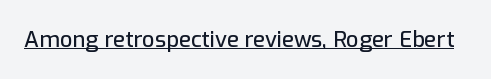
Compared with typical body copy, the letter spacing here is the same. Honestly, the underline is the first thing you notice here. No italicization has been applied; the sample stays upright.
